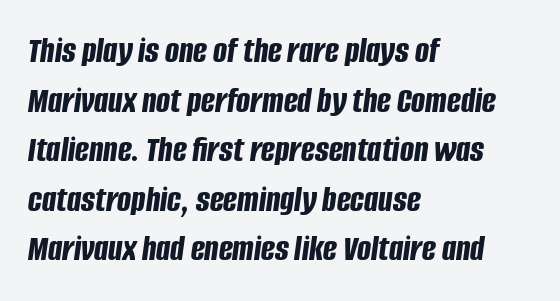
The image shows 37 px bold, condensed type, italic (leaning right); set left-aligned, normal line spacing (1.34x), normal letter spacing, not underlined; low stroke contrast and a large x-height.
